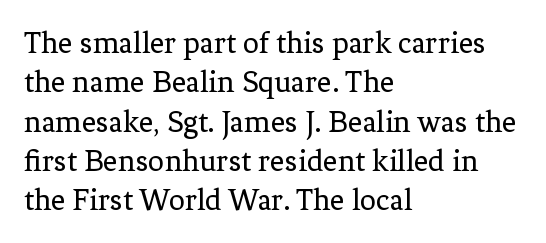
Q: Is the text bold? A: No.
Q: Is the text italic (slanted)? A: No, it is upright.
Q: Is the typeface a serif or a sans-serif typeface? A: Serif.
Q: Is the text underlined? A: No.
Q: How is the paragraph aligned? A: Left-aligned.
Q: Is the spacing between letters normal or unusually wide? A: Normal.
Q: Width (condensed, normal, or wide)? A: Normal.
Q: Stroke contrast? A: Low.
Q: x-height? A: Medium.
Q: Monospaced? A: No.
